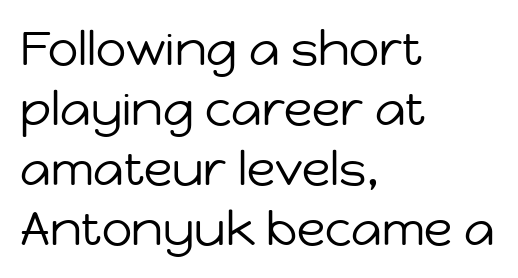
The image shows 47 px regular-weight sans-serif type, upright; set left-aligned, normal line spacing (1.28x), normal letter spacing, not underlined; low stroke contrast and a medium x-height.
